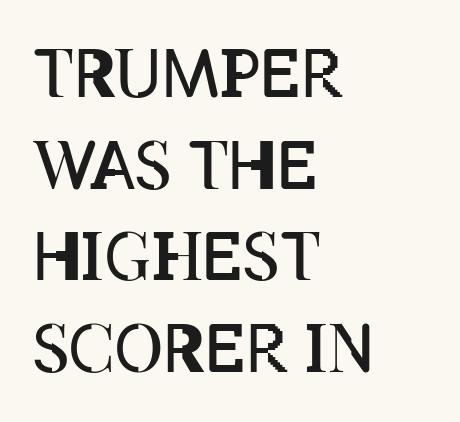
The image shows 66 px regular-weight, condensed type, upright; set left-aligned, normal line spacing (1.39x), normal letter spacing, not underlined; low stroke contrast and a large x-height.
